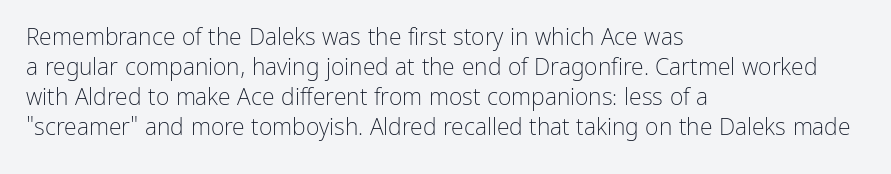
Q: Is the text bold? A: No.
Q: Is the text italic (slanted)? A: No, it is upright.
Q: Is the text underlined? A: No.
Q: How is the paragraph aligned? A: Left-aligned.
Q: Is the spacing between letters normal or unusually wide? A: Normal.
Q: Is the spacing between lines tight, normal or loose? A: Normal.
